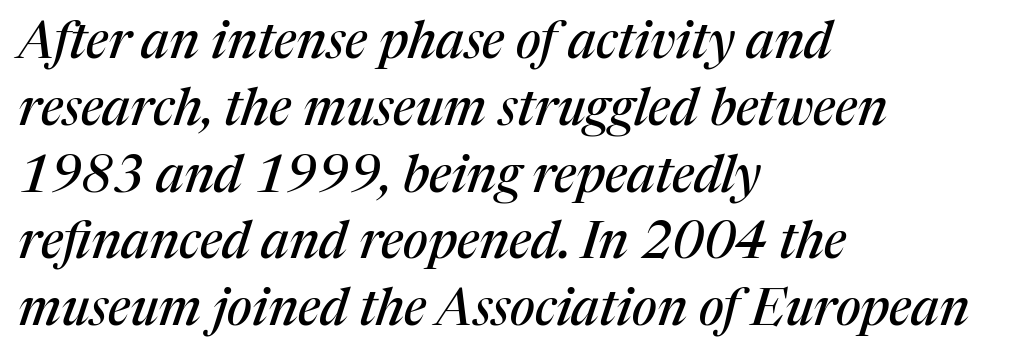
Q: Is the text italic (slanted)? A: Yes, it leans right by about 17 degrees.
Q: Is the typeface a serif or a sans-serif typeface? A: Serif.
Q: Is the text underlined? A: No.
Q: How is the paragraph aligned? A: Left-aligned.
Q: Is the spacing between letters normal or unusually wide? A: Normal.
Q: Is the spacing between lines tight, normal or loose? A: Normal.
Q: Width (condensed, normal, or wide)? A: Normal.
Q: Stroke contrast? A: Medium.
Q: x-height? A: Medium.
Q: Monospaced? A: No.
